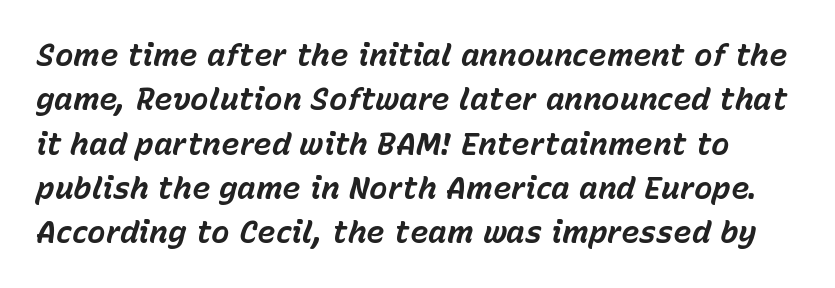
The image shows 31 px bold type, italic (leaning right); set normal line spacing (1.43x), normal letter spacing, not underlined; low stroke contrast and a medium x-height.
